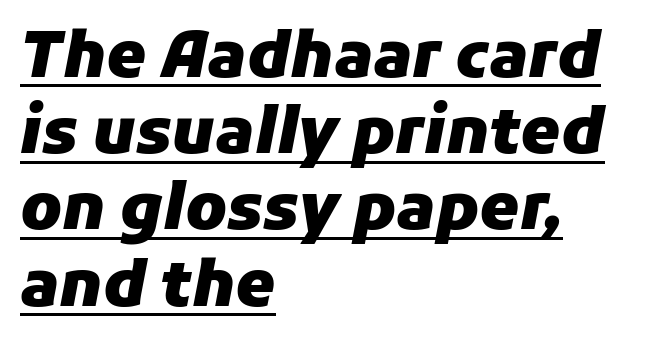
Q: Is the text bold? A: Yes.
Q: Is the text italic (slanted)? A: Yes, it leans right by about 11 degrees.
Q: Is the text underlined? A: Yes.
Q: How is the paragraph aligned? A: Left-aligned.
Q: Is the spacing between letters normal or unusually wide? A: Normal.
Q: Width (condensed, normal, or wide)? A: Normal.
Q: Stroke contrast? A: Low.
Q: x-height? A: Medium.
Q: Monospaced? A: No.
